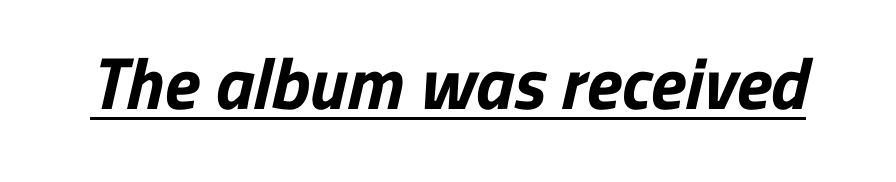
This is sans-serif lettering, the kind often seen on screens and signage. Notice how a bar underscores the lettering throughout. Is this a fixed-width face? No — the glyphs have proportional, varying widths. Typographic density is high because the face is bold.
